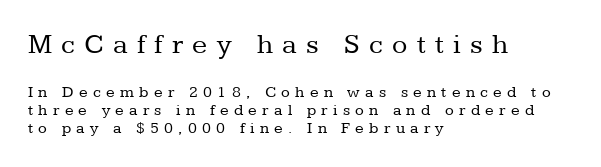
Is the type heavy? It reads as light-to-regular instead. Each row of text sits above clean, open space. These lines are rendered in a variable-pitch font. Classification — serif. Notice how descenders almost collide with the ascenders below — that's tight leading. Italic: no, the glyphs are upright roman.
